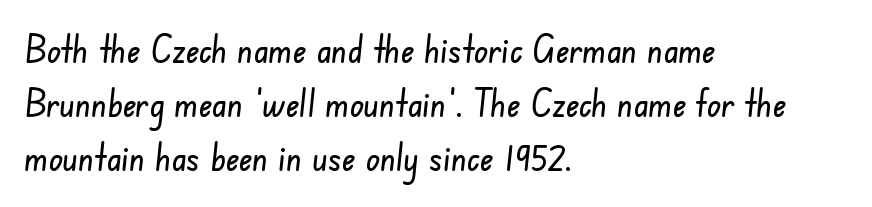
{"serif": "no", "width": "condensed", "stroke_contrast": "low", "x_height": "small", "monospaced": "no", "underline": "no", "align": "left", "line_spacing": "normal", "line_spacing_ratio": 1.46, "letter_spacing": "normal", "letter_spacing_em": 0.0, "glyph_px": 37}
